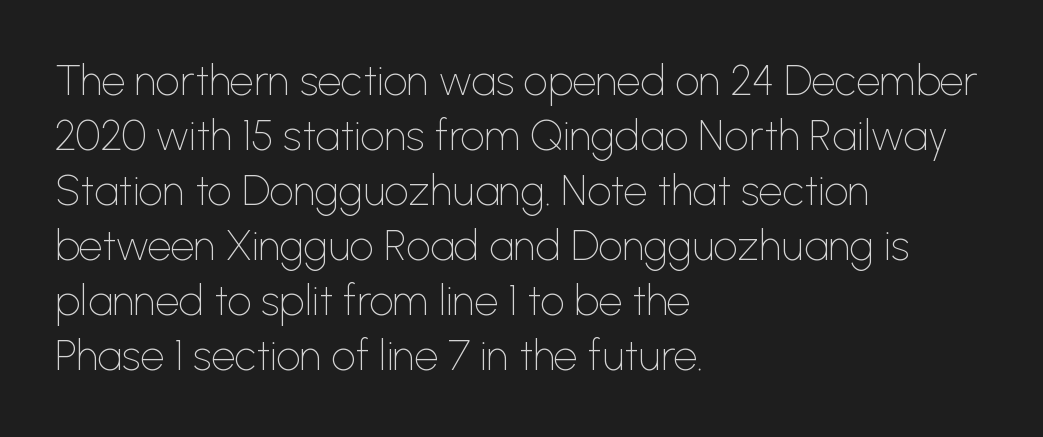
The image shows 42 px thin sans-serif type, upright; set left-aligned, normal line spacing (1.31x), normal letter spacing, not underlined; low stroke contrast and a medium x-height.
